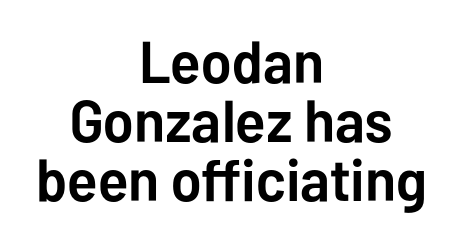
{"serif": "no", "italic": "no", "bold": "yes", "weight": "semibold", "width": "normal", "stroke_contrast": "low", "x_height": "medium", "monospaced": "no", "underline": "no", "align": "center", "line_spacing": "tight", "line_spacing_ratio": 1.0, "letter_spacing": "normal", "letter_spacing_em": 0.0, "glyph_px": 59}
